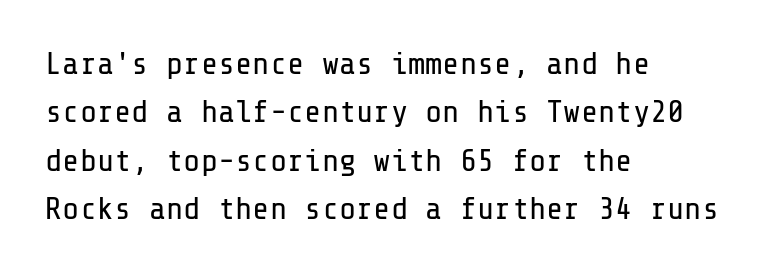
{"serif": "no", "italic": "no", "bold": "no", "weight": "regular", "width": "normal", "stroke_contrast": "low", "x_height": "medium", "underline": "no", "align": "left", "line_spacing": "normal", "line_spacing_ratio": 1.51, "letter_spacing": "normal", "letter_spacing_em": 0.0, "glyph_px": 32}
